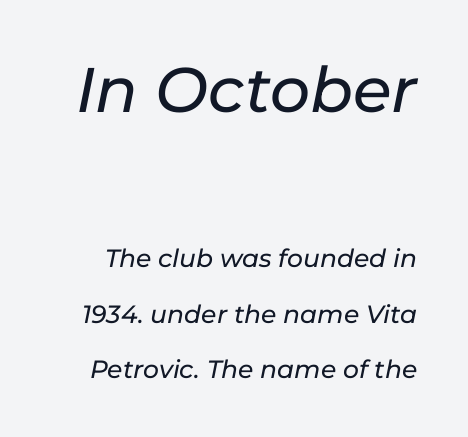
Q: Is the text italic (slanted)? A: Yes, it leans right by about 11 degrees.
Q: Is the text underlined? A: No.
Q: Is the spacing between letters normal or unusually wide? A: Normal.
Q: Is the spacing between lines tight, normal or loose? A: Loose.
Q: Which block of text is set in a larger size, the first (top) or the second (bottom)? A: The first (top) one.
Q: Width (condensed, normal, or wide)? A: Normal.
Q: Stroke contrast? A: Low.
Q: x-height? A: Medium.
Q: Monospaced? A: No.
